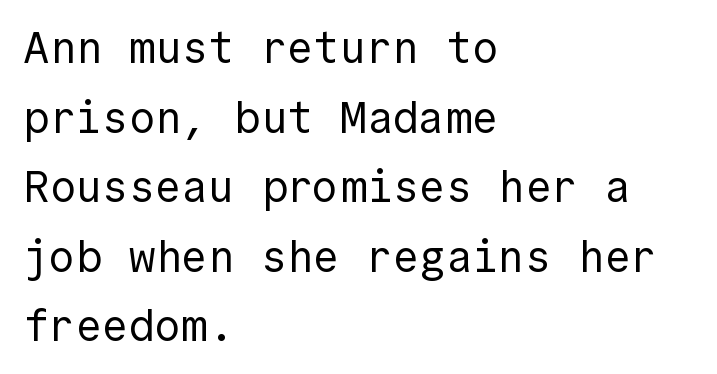
Q: Is the text bold? A: No.
Q: Is the text italic (slanted)? A: No, it is upright.
Q: Is the typeface a serif or a sans-serif typeface? A: Sans-serif.
Q: Is the text underlined? A: No.
Q: How is the paragraph aligned? A: Left-aligned.
Q: Is the spacing between letters normal or unusually wide? A: Normal.
Q: Is the spacing between lines tight, normal or loose? A: Normal.
Q: Width (condensed, normal, or wide)? A: Normal.
Q: x-height? A: Medium.
